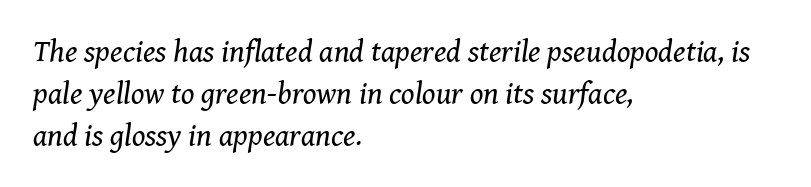
{"serif": "yes", "italic": "yes", "lean": "right", "slant_degrees": 8, "bold": "no", "weight": "regular", "width": "normal", "stroke_contrast": "medium", "x_height": "medium", "monospaced": "no", "underline": "no", "align": "left", "line_spacing": "normal", "line_spacing_ratio": 1.35, "letter_spacing": "normal", "letter_spacing_em": 0.0, "glyph_px": 31}
